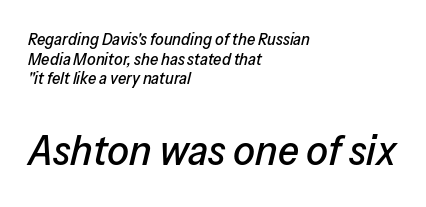
{"italic": "yes", "lean": "right", "slant_degrees": 13, "width": "normal", "stroke_contrast": "low", "x_height": "medium", "monospaced": "no", "underline": "no", "align": "left", "line_spacing_ratio": 1.16, "letter_spacing": "normal", "letter_spacing_em": 0.0, "larger_block": "second", "size_ratio": 2.53, "glyph_px": 43}
